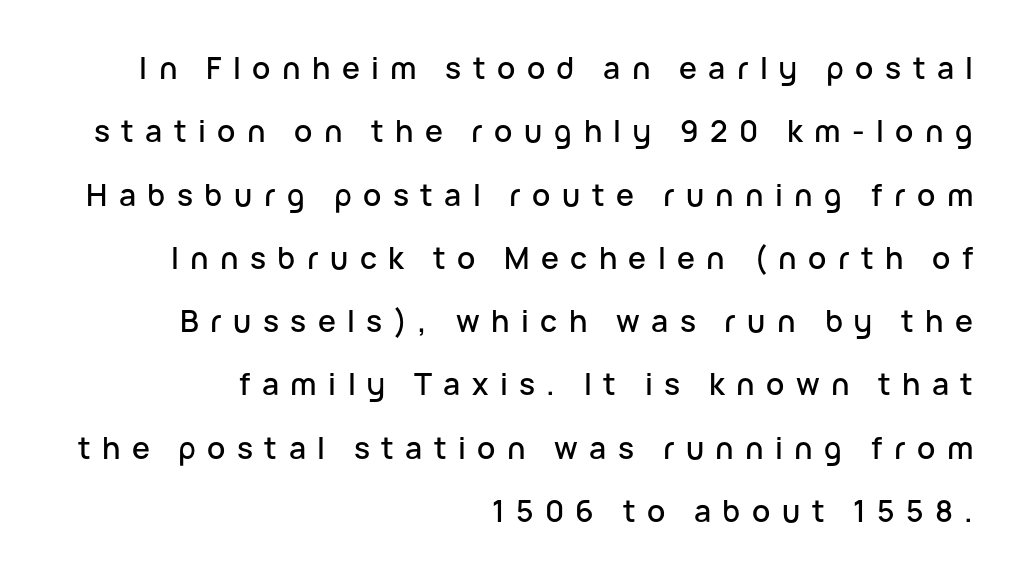
Q: Is the text italic (slanted)? A: No, it is upright.
Q: Is the typeface a serif or a sans-serif typeface? A: Sans-serif.
Q: Is the text underlined? A: No.
Q: How is the paragraph aligned? A: Right-aligned.
Q: Is the spacing between letters normal or unusually wide? A: Unusually wide.
Q: Is the spacing between lines tight, normal or loose? A: Loose.
Q: Width (condensed, normal, or wide)? A: Normal.
Q: Stroke contrast? A: Low.
Q: x-height? A: Medium.
Q: Monospaced? A: No.
